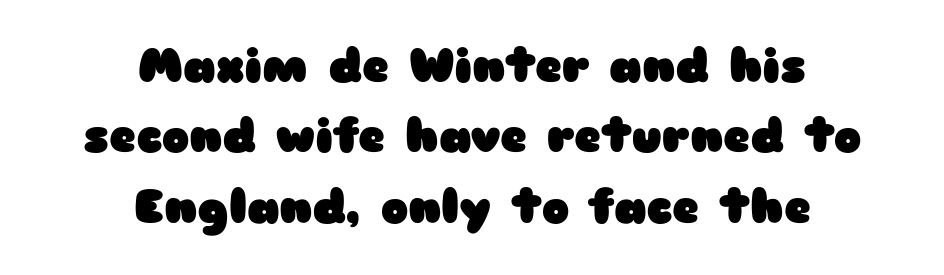
Does the weight exceed regular? Yes, all the way to bold. The glyphs are unaccompanied by any horizontal stroke below them. Each line is balanced around a shared central axis. Each letter's strokes conclude bluntly, with no projecting serifs. The typography opts for an upright posture over an oblique one. This sample has the flowing, uneven cadence of proportional lettering.
